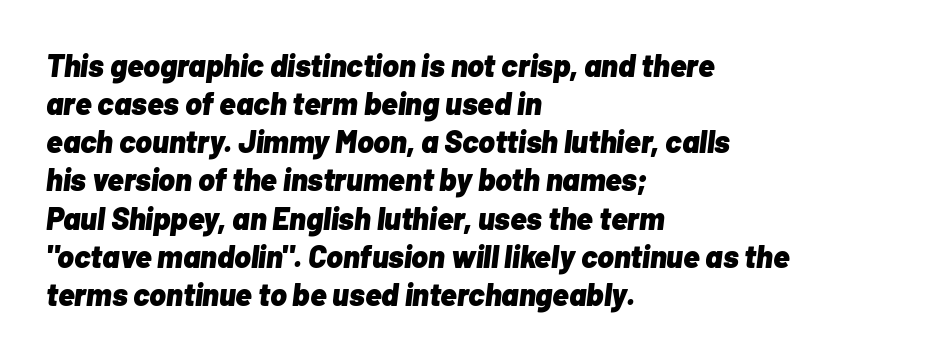
{"italic": "yes", "lean": "right", "slant_degrees": 7, "bold": "yes", "weight": "heavy", "width": "normal", "stroke_contrast": "low", "x_height": "medium", "monospaced": "no", "underline": "no", "align": "left", "line_spacing_ratio": 1.23, "letter_spacing": "normal", "letter_spacing_em": 0.0, "glyph_px": 31}
